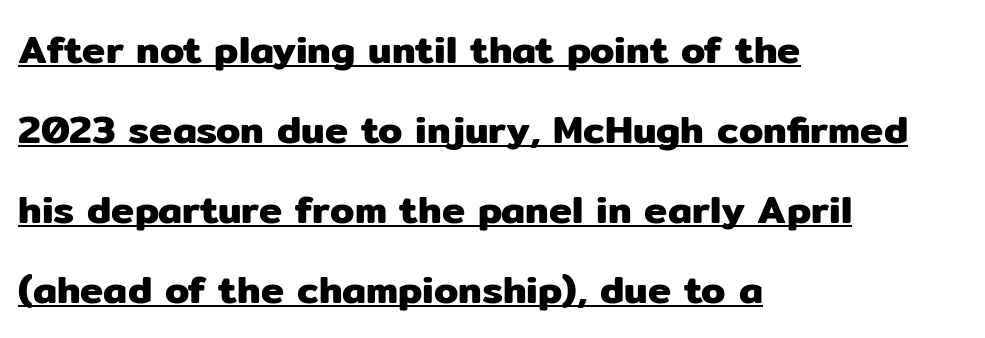
Horizontally, the lines are justified to the leading edge only. The lines are spread far apart with generous leading. Spacing verdict: proportional, widths tailored to each character. Examine the stroke ends and you'll find no serifs. The rendered words wear a rule along their underside.
